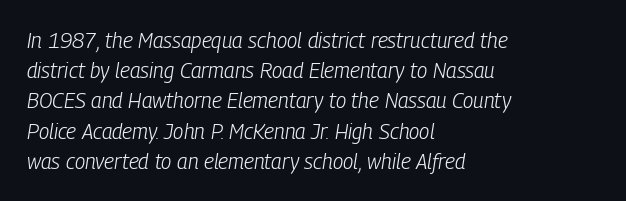
How are the letters spaced? Ordinarily, with no added tracking. This sample keeps an unexceptional amount of space between lines. Nobody drew a line under any word here. Horizontal alignment here is leftward, the default for most running prose. The face looks like a standard text weight, possibly lighter. The passage shown leans; its letterforms are oblique.
